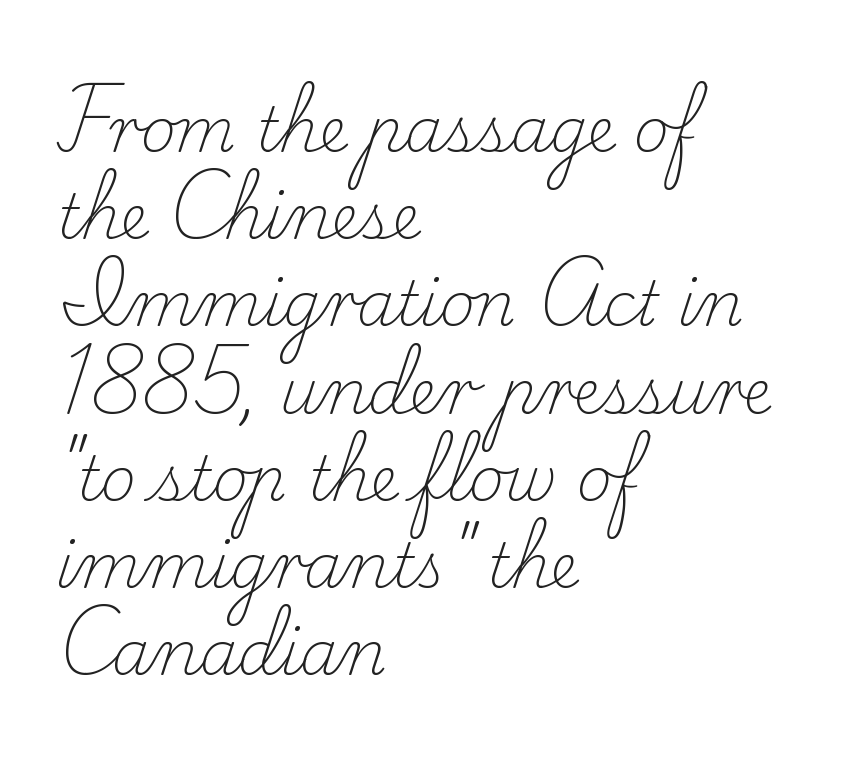
Q: Is the text bold? A: No.
Q: Is the text italic (slanted)? A: Yes.
Q: Is the typeface a serif or a sans-serif typeface? A: Serif.
Q: Is the text underlined? A: No.
Q: How is the paragraph aligned? A: Left-aligned.
Q: Is the spacing between letters normal or unusually wide? A: Normal.
Q: Is the spacing between lines tight, normal or loose? A: Normal.
Q: Width (condensed, normal, or wide)? A: Normal.
Q: Stroke contrast? A: Low.
Q: x-height? A: Small.
Q: Monospaced? A: No.
